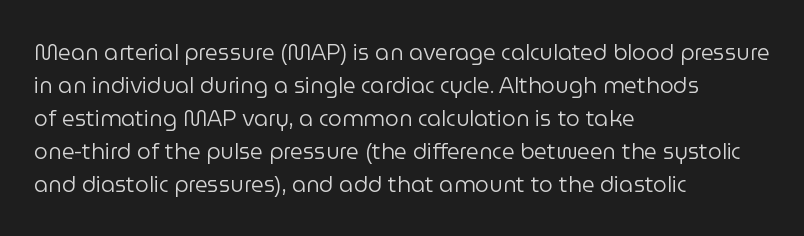
Q: Is the text bold? A: No.
Q: Is the text italic (slanted)? A: No, it is upright.
Q: Is the text underlined? A: No.
Q: How is the paragraph aligned? A: Left-aligned.
Q: Is the spacing between letters normal or unusually wide? A: Normal.
Q: Is the spacing between lines tight, normal or loose? A: Normal.
